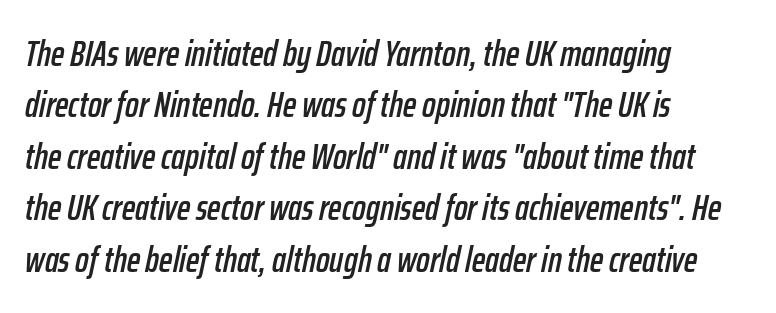
The image shows 36 px condensed type, italic (leaning right); set left-aligned, normal line spacing (1.43x), normal letter spacing, not underlined; low stroke contrast and a medium x-height.
